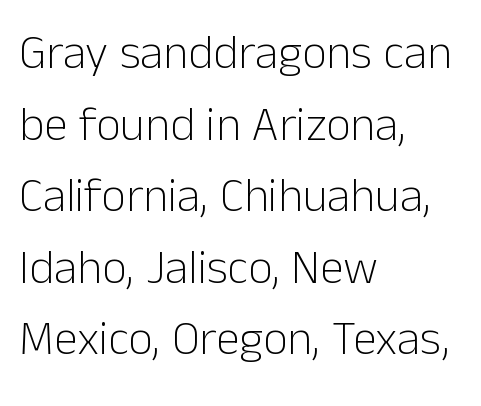
The image shows 48 px light sans-serif type, upright; set left-aligned, normal line spacing (1.49x), normal letter spacing, not underlined; low stroke contrast and a medium x-height.
